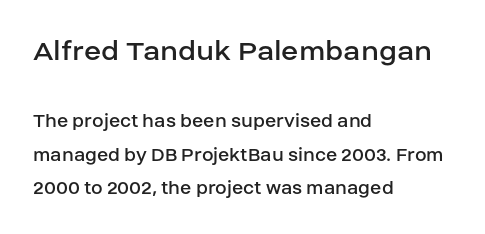
You could call the tracking neutral — neither tight nor loose. This sample has the flowing, uneven cadence of proportional lettering. The paragraph shown leans on its left margin. A clean baseline with only descenders dipping below it.
